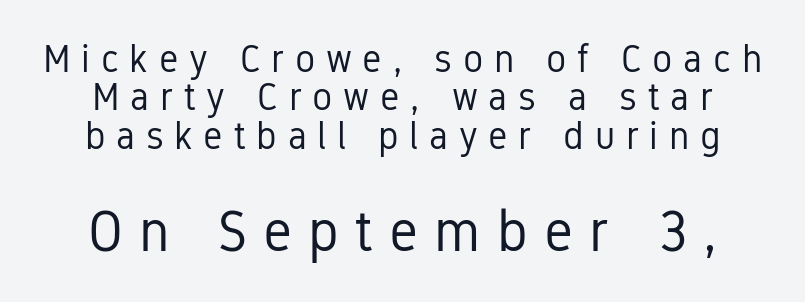
{"serif": "no", "italic": "no", "bold": "no", "weight": "regular", "width": "condensed", "stroke_contrast": "low", "x_height": "medium", "monospaced": "no", "underline": "no", "line_spacing": "tight", "line_spacing_ratio": 1.01, "letter_spacing": "wide", "letter_spacing_em": 0.28, "larger_block": "second", "size_ratio": 1.5, "glyph_px": 57}
